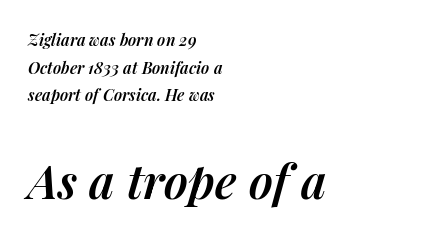
{"italic": "yes", "lean": "right", "slant_degrees": 14, "bold": "semi", "weight": "semibold", "width": "normal", "stroke_contrast": "medium", "x_height": "medium", "monospaced": "no", "underline": "no", "align": "left", "line_spacing_ratio": 1.72, "letter_spacing": "normal", "letter_spacing_em": 0.0, "larger_block": "second", "size_ratio": 2.94, "glyph_px": 47}
